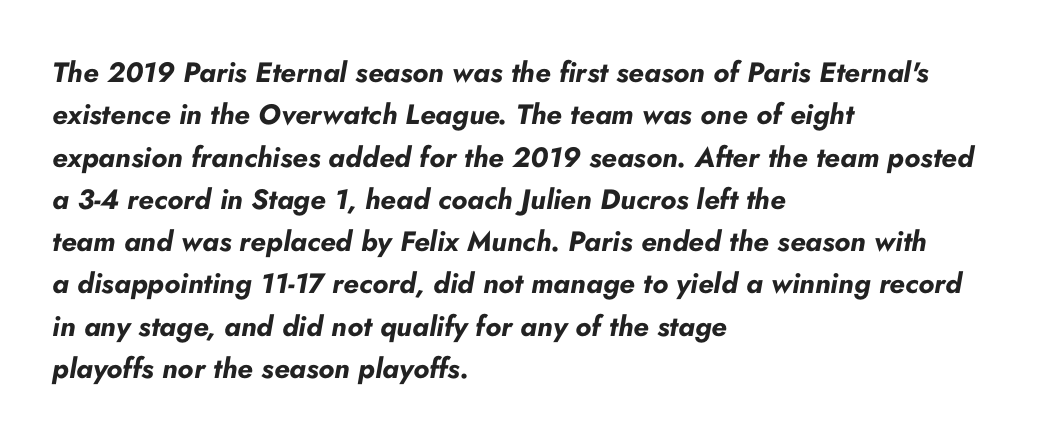
The image shows 28 px bold type, italic (leaning right); set left-aligned, normal line spacing (1.51x), normal letter spacing, not underlined; low stroke contrast and a small x-height.
